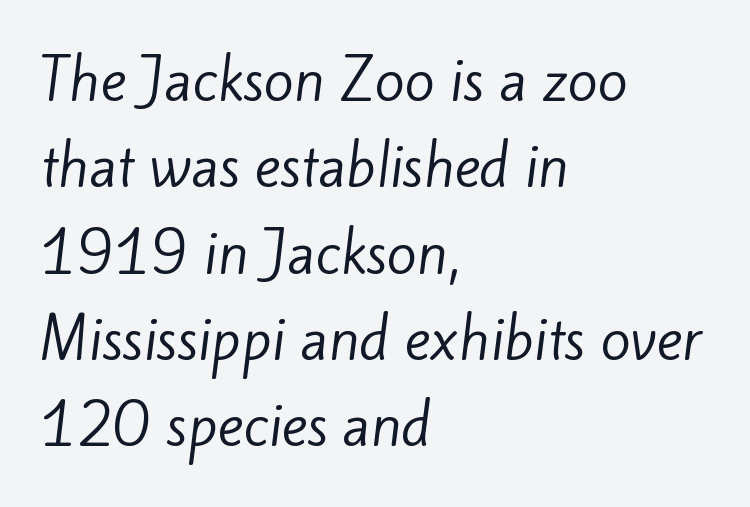
What's the leading like? Ordinary, nothing unusual. Heaviness? Minimal to ordinary, like unemphasized prose. Words float on clear page, feet unadorned. Each letter keeps its own natural width here, so spacing adapts to shape. Typographically, this falls in the sans-serif category. The passage is arranged the way most books set body copy — flush left.
